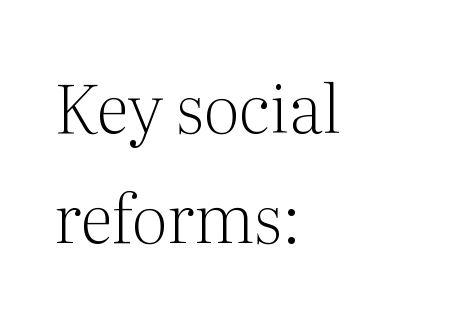
{"serif": "yes", "italic": "no", "bold": "no", "weight": "light", "width": "normal", "stroke_contrast": "medium", "x_height": "medium", "monospaced": "no", "underline": "no", "align": "left", "line_spacing": "normal", "line_spacing_ratio": 1.64, "letter_spacing": "normal", "letter_spacing_em": 0.0, "glyph_px": 67}
